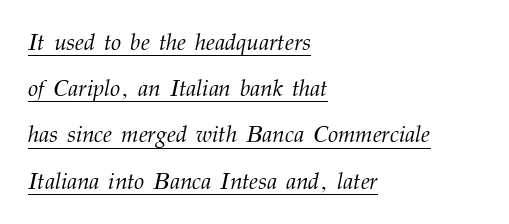
The letters are slanted; this is an italic face. You could call the tracking neutral — neither tight nor loose. Short and long lines alike share a common starting point at left. Notice how a bar underscores the lettering throughout. These lines stand farther apart than default settings would place them.
